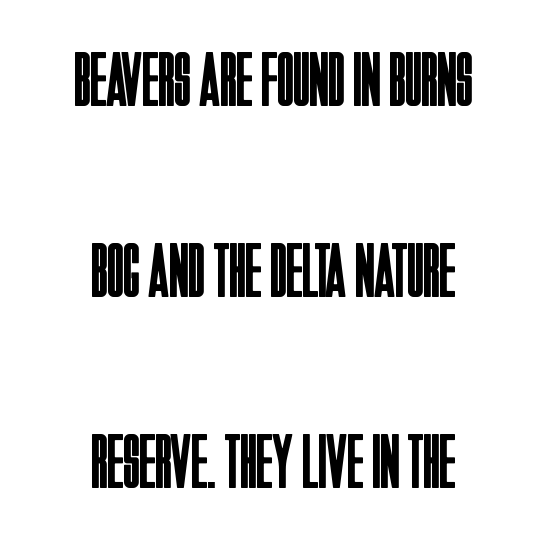
The space beneath each line is pristine and unruled. Varying glyph widths throughout — classic text-font behaviour. The whitespace from short lines is split evenly between both sides. Weight class: somewhere from thin through regular. One glance says open: line gaps are wider than usual. This rendering leaves character spacing at its baseline value.
